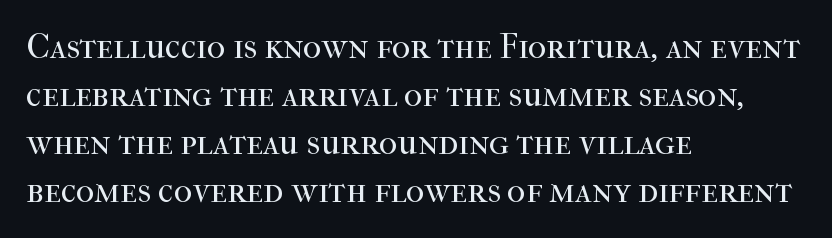
{"serif": "yes", "italic": "no", "bold": "no", "weight": "regular", "width": "normal", "stroke_contrast": "high", "x_height": "medium", "monospaced": "no", "underline": "no", "align": "left", "line_spacing": "normal", "line_spacing_ratio": 1.37, "letter_spacing": "normal", "letter_spacing_em": 0.0, "glyph_px": 35}
